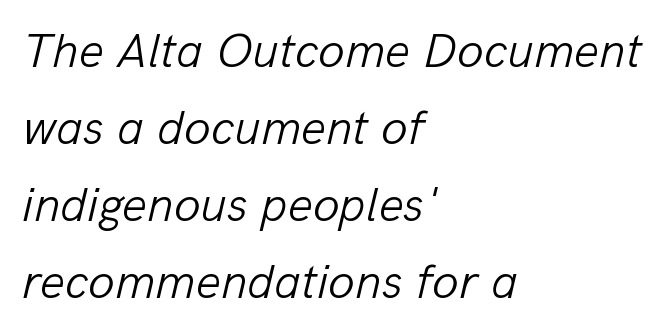
Spacing verdict: proportional, widths tailored to each character. Does the lettering tilt? It does — this is italic. Bare-footed words on every line. Line starts are locked; line ends wander. Stems and bowls with no extra thickness — not bold. These lines keep a tight, regular rhythm from letter to letter.
